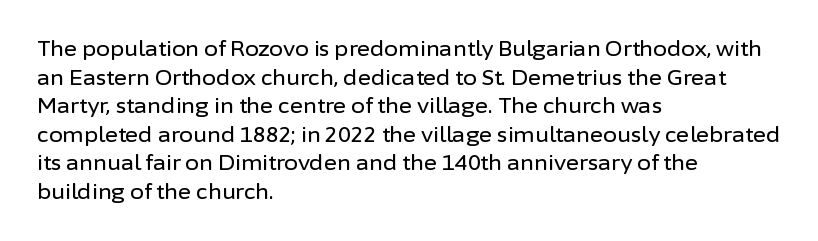
The image shows 20 px text type, upright; set left-aligned, normal line spacing (1.43x), normal letter spacing, not underlined.
